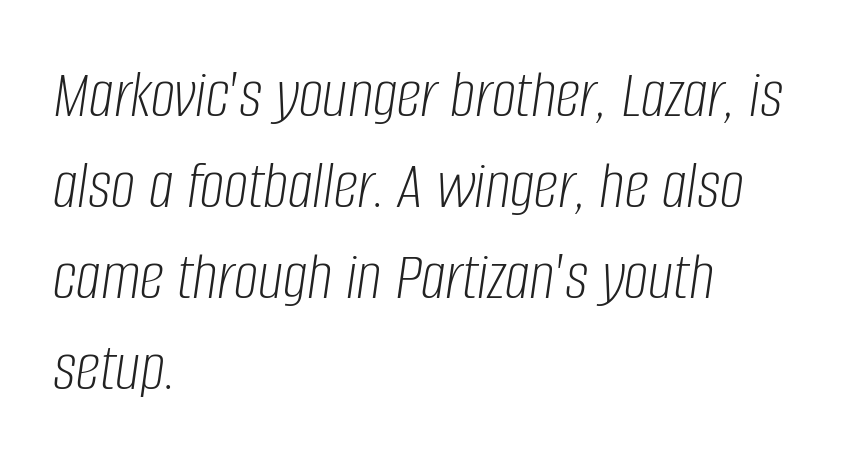
The image shows 69 px light, condensed type, italic (leaning right); set left-aligned, normal line spacing (1.32x), normal letter spacing, not underlined; low stroke contrast and a large x-height.
